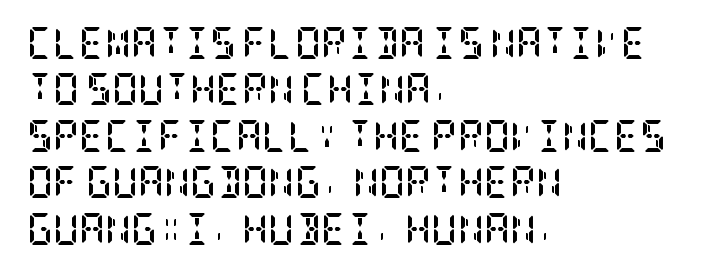
No extra tracking has been applied to these lines. This block has exactly the height ordinary leading produces. The rag falls on the right side of this text block. Is this a sans? No — the strokes have serifs. A bare baseline throughout the passage. The lettering holds an erect, upright posture throughout.
